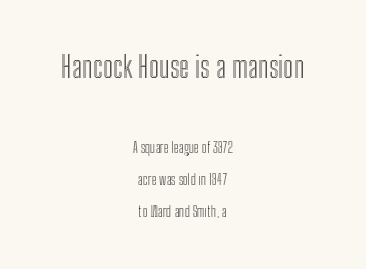
Q: Is the text italic (slanted)? A: No, it is upright.
Q: Is the text underlined? A: No.
Q: How is the paragraph aligned? A: Centered.
Q: Is the spacing between letters normal or unusually wide? A: Normal.
Q: Is the spacing between lines tight, normal or loose? A: Loose.
Q: Which block of text is set in a larger size, the first (top) or the second (bottom)? A: The first (top) one.
Q: Width (condensed, normal, or wide)? A: Condensed.
Q: x-height? A: Medium.
Q: Monospaced? A: No.
